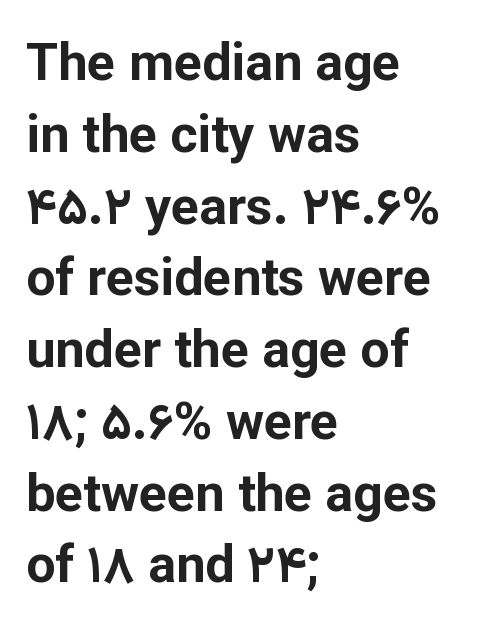
The image shows 52 px bold sans-serif type, upright; set left-aligned, normal line spacing (1.38x), normal letter spacing, not underlined; low stroke contrast and a medium x-height.
